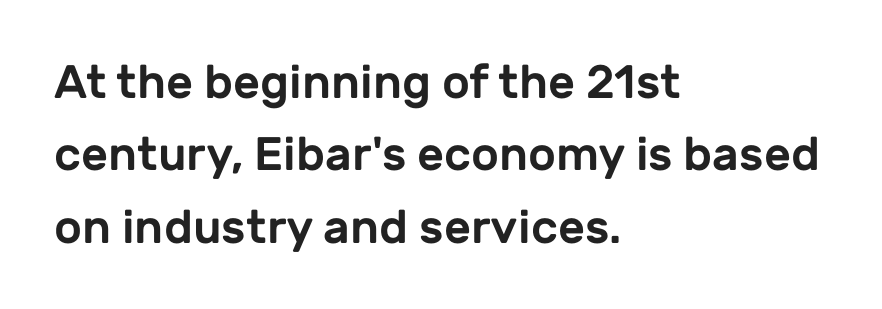
Q: Is the text italic (slanted)? A: No, it is upright.
Q: Is the typeface a serif or a sans-serif typeface? A: Sans-serif.
Q: Is the text underlined? A: No.
Q: How is the paragraph aligned? A: Left-aligned.
Q: Is the spacing between letters normal or unusually wide? A: Normal.
Q: Is the spacing between lines tight, normal or loose? A: Normal.
Q: Width (condensed, normal, or wide)? A: Normal.
Q: Stroke contrast? A: Low.
Q: x-height? A: Medium.
Q: Monospaced? A: No.
